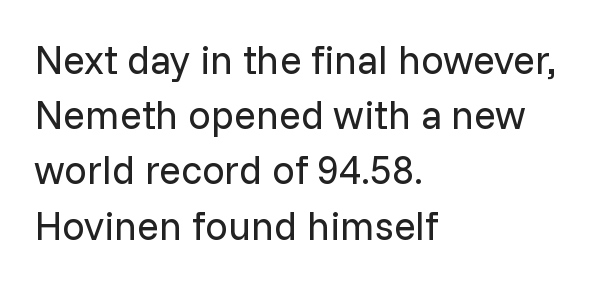
{"serif": "no", "italic": "no", "bold": "no", "weight": "regular", "width": "normal", "stroke_contrast": "low", "x_height": "medium", "monospaced": "no", "underline": "no", "align": "left", "line_spacing": "normal", "line_spacing_ratio": 1.38, "letter_spacing": "normal", "letter_spacing_em": 0.0, "glyph_px": 40}
